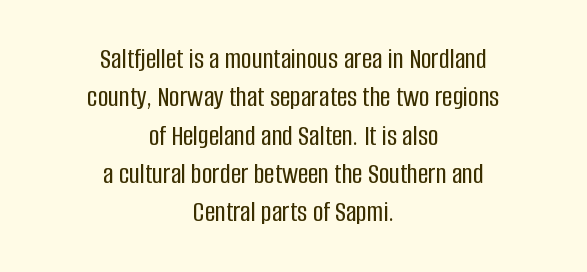
{"serif": "no", "italic": "no", "width": "condensed", "stroke_contrast": "low", "x_height": "large", "monospaced": "no", "underline": "no", "align": "center", "line_spacing": "normal", "line_spacing_ratio": 1.32, "letter_spacing": "normal", "letter_spacing_em": 0.0, "glyph_px": 29}
